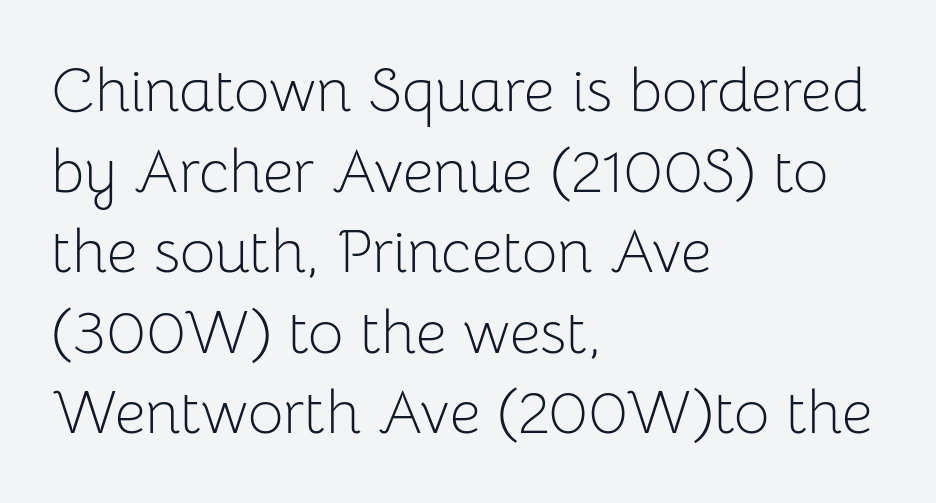
Does the type have serifs? No, each stem ends abruptly. Clear beneath every line of the passage. Does the leading feel generous? No, just average. Compared with a typical body face, this is equally light or lighter still. This is the regular roman posture of the typeface.
